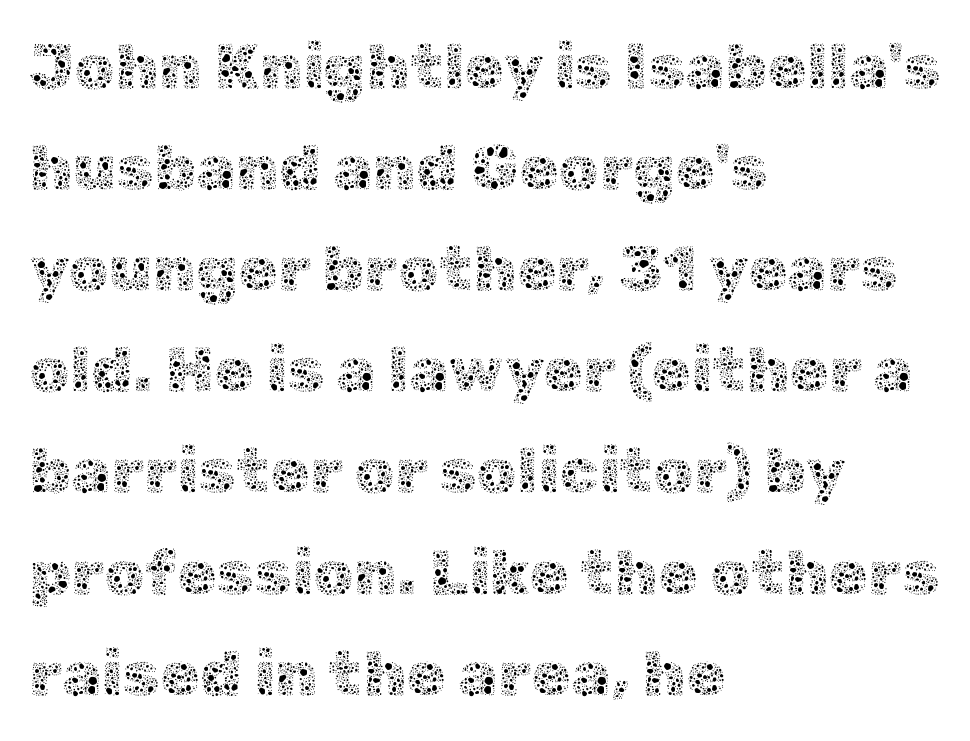
The image shows 64 px thin type, upright; set left-aligned, normal line spacing (1.58x), normal letter spacing, not underlined; a medium x-height.
